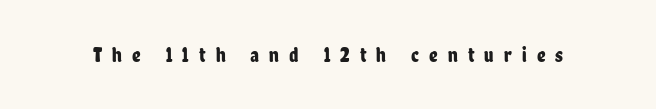
{"italic": "no", "underline": "no", "letter_spacing": "wide", "letter_spacing_em": 0.48, "glyph_px": 21}
